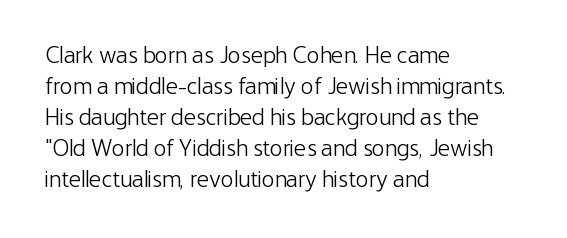
Q: Is the text bold? A: No.
Q: Is the text italic (slanted)? A: No, it is upright.
Q: Is the text underlined? A: No.
Q: How is the paragraph aligned? A: Left-aligned.
Q: Is the spacing between letters normal or unusually wide? A: Normal.
Q: Is the spacing between lines tight, normal or loose? A: Normal.
